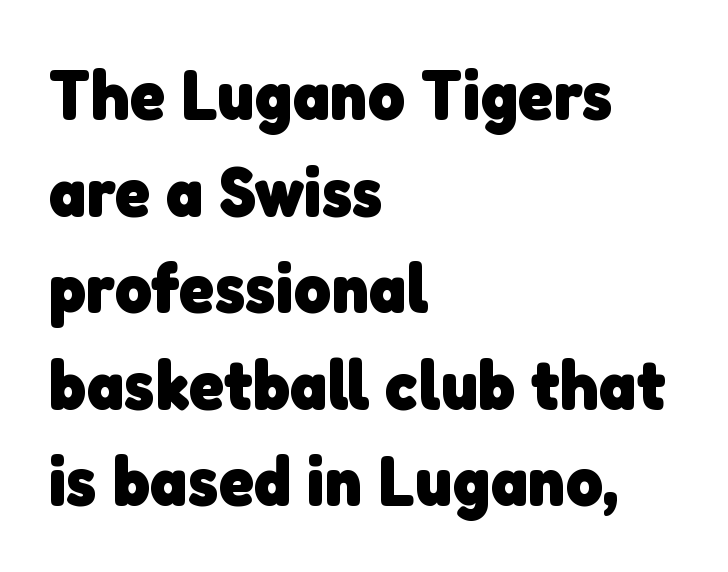
The image shows 71 px heavy sans-serif type; set left-aligned, normal line spacing (1.36x), normal letter spacing, not underlined; low stroke contrast and a medium x-height.
